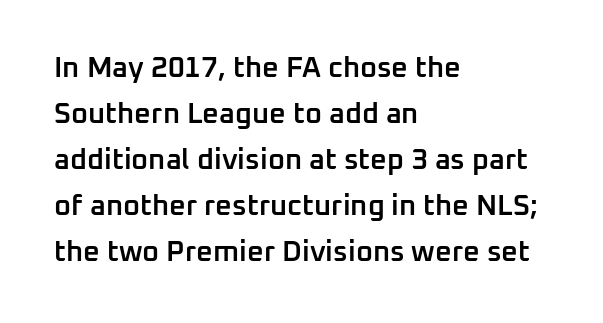
Each word holds together tightly as a unit, with standard inter-letter gaps. The typesetter chose a ragged-right arrangement here. The space between consecutive lines is moderate. The foot of each line stays bare and open.
